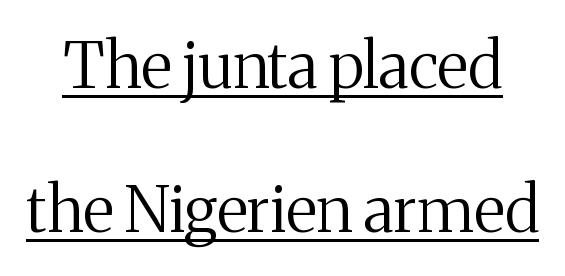
{"serif": "yes", "italic": "no", "bold": "no", "weight": "regular", "width": "normal", "stroke_contrast": "medium", "x_height": "medium", "monospaced": "no", "underline": "yes", "line_spacing": "loose", "line_spacing_ratio": 2.28, "letter_spacing": "normal", "letter_spacing_em": 0.0, "glyph_px": 63}
